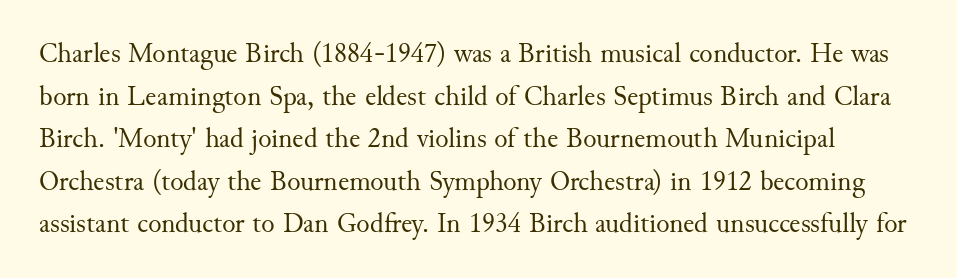
Q: Is the text bold? A: No.
Q: Is the text italic (slanted)? A: No, it is upright.
Q: Is the typeface a serif or a sans-serif typeface? A: Serif.
Q: Is the text underlined? A: No.
Q: Is the spacing between letters normal or unusually wide? A: Normal.
Q: Is the spacing between lines tight, normal or loose? A: Normal.
Q: Width (condensed, normal, or wide)? A: Normal.
Q: Stroke contrast? A: Medium.
Q: x-height? A: Small.
Q: Monospaced? A: No.
